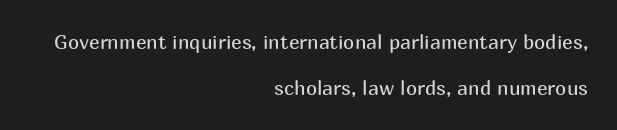
{"italic": "no", "bold": "no", "underline": "no", "align": "right", "line_spacing": "loose", "line_spacing_ratio": 2.32, "letter_spacing": "normal", "letter_spacing_em": 0.0, "glyph_px": 20}
